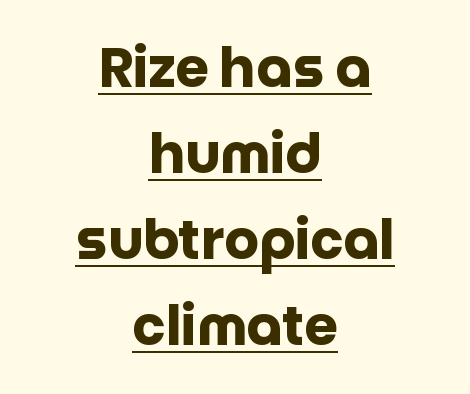
Tracking value appears to be zero — textbook default spacing. Line spacing here is normal. Type style note: lacks serifs. Think of a printed novel: that variable character pitch is what you see here.
